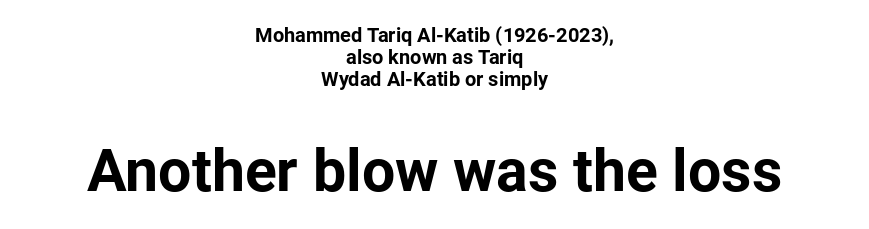
{"serif": "no", "italic": "no", "bold": "yes", "weight": "bold", "width": "normal", "stroke_contrast": "low", "x_height": "medium", "monospaced": "no", "underline": "no", "align": "center", "line_spacing": "tight", "line_spacing_ratio": 1.09, "letter_spacing": "normal", "letter_spacing_em": 0.0, "larger_block": "second", "size_ratio": 2.95, "glyph_px": 59}
